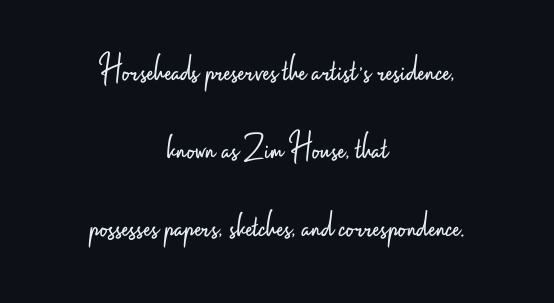
Looks like regular typesetting: each glyph gets only the width it needs. Stroke thickness stays within the range of a standard reading face or lighter. Is this a sans? Yes — the strokes have no serifs. The gaps between neighbouring characters are ordinary and unremarkable. The glyphs are unaccompanied by any horizontal stroke below them.
